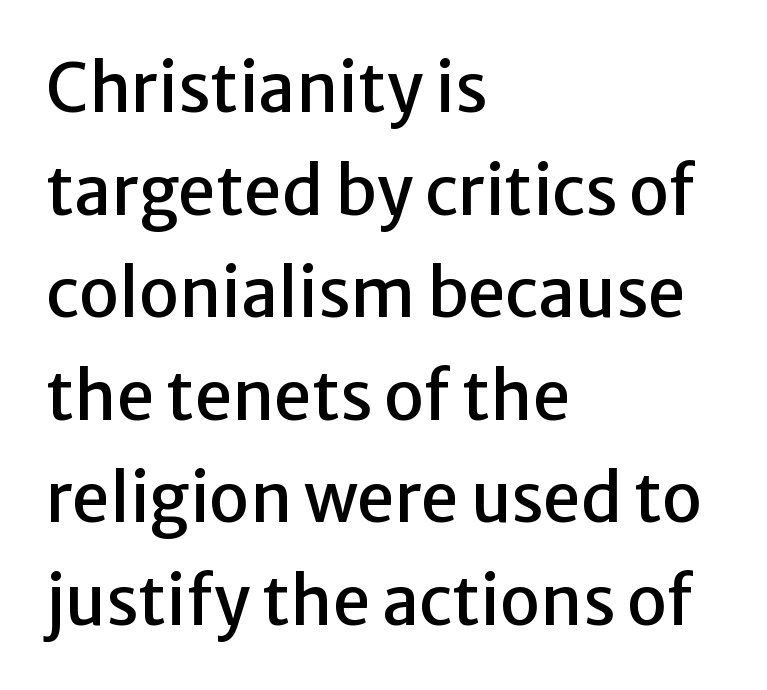
{"serif": "no", "italic": "no", "width": "normal", "stroke_contrast": "low", "x_height": "medium", "monospaced": "no", "underline": "no", "align": "left", "line_spacing": "normal", "line_spacing_ratio": 1.53, "letter_spacing": "normal", "letter_spacing_em": 0.0, "glyph_px": 67}
